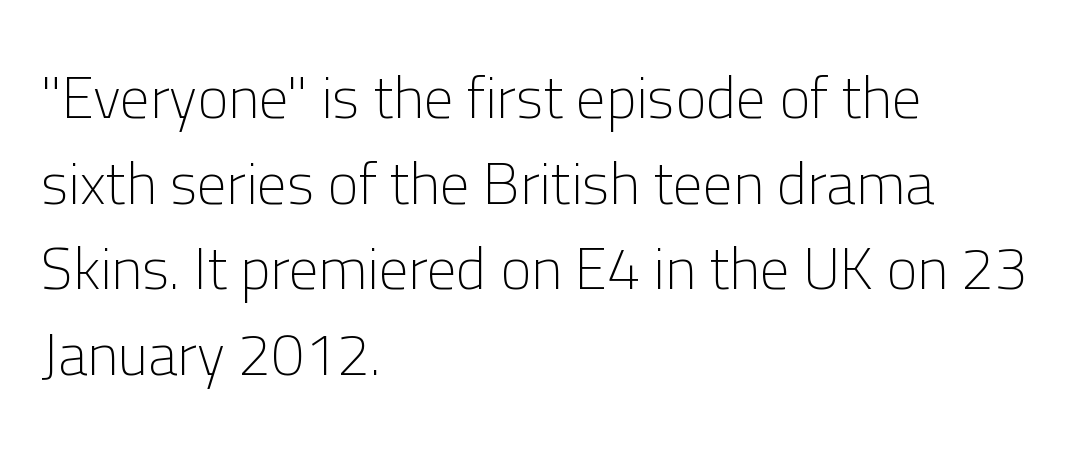
Q: Is the text bold? A: No.
Q: Is the text italic (slanted)? A: No, it is upright.
Q: Is the typeface a serif or a sans-serif typeface? A: Sans-serif.
Q: Is the text underlined? A: No.
Q: How is the paragraph aligned? A: Left-aligned.
Q: Is the spacing between letters normal or unusually wide? A: Normal.
Q: Is the spacing between lines tight, normal or loose? A: Normal.
Q: Width (condensed, normal, or wide)? A: Normal.
Q: Stroke contrast? A: Low.
Q: x-height? A: Medium.
Q: Monospaced? A: No.
